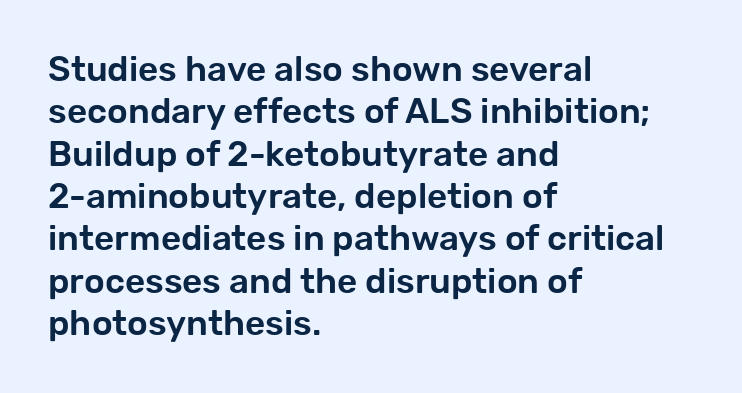
The strip under each line holds only bare page. Characters follow at the spacing the type designer built in. This rendering employs a face without finishing strokes, i.e., a sans-serif. Each line starts at the same left margin while the right side varies. Posture: vertical.
